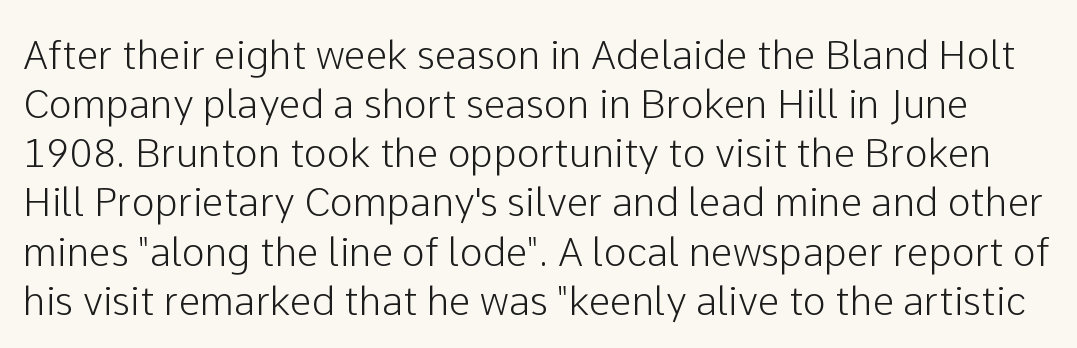
The image shows 39 px sans-serif type, upright; set normal line spacing (1.26x), normal letter spacing, not underlined; low stroke contrast and a medium x-height.
